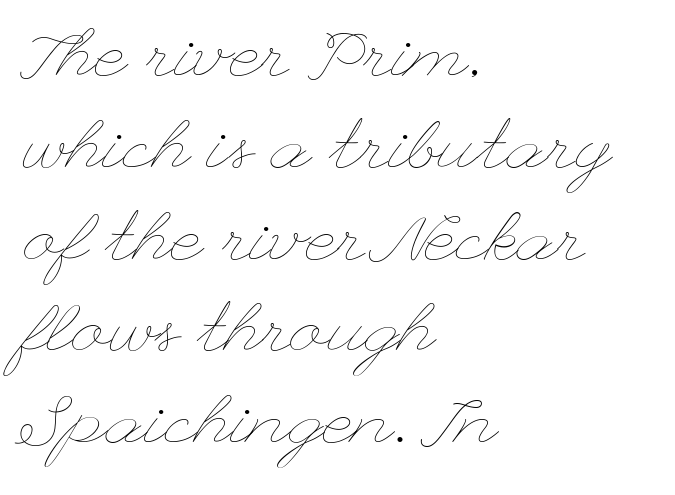
The image shows 69 px thin, wide type; set left-aligned, normal line spacing (1.33x), normal letter spacing, not underlined; low stroke contrast and a small x-height.
